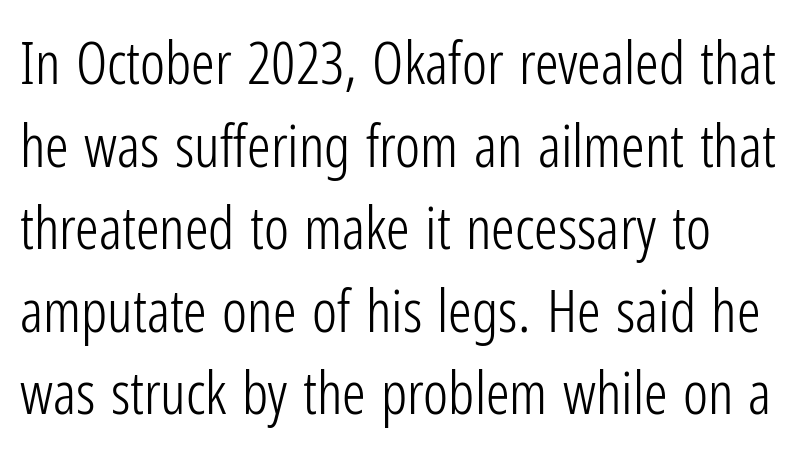
{"serif": "no", "italic": "no", "bold": "no", "weight": "light", "width": "condensed", "stroke_contrast": "low", "x_height": "medium", "monospaced": "no", "underline": "no", "line_spacing": "normal", "line_spacing_ratio": 1.4, "letter_spacing": "normal", "letter_spacing_em": 0.0, "glyph_px": 59}
